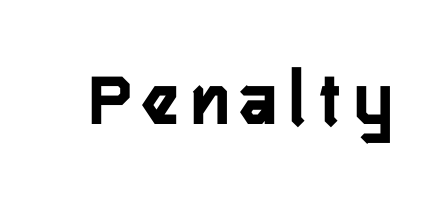
{"serif": "no", "italic": "no", "width": "condensed", "stroke_contrast": "low", "x_height": "medium", "monospaced": "no", "underline": "no", "glyph_px": 79}
